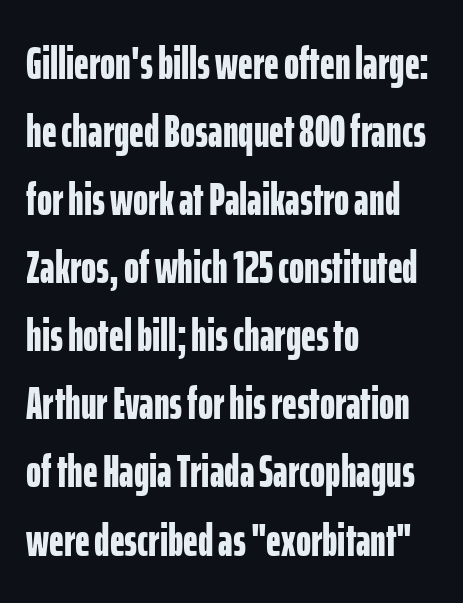
The image shows 46 px bold, condensed sans-serif type, upright; set left-aligned, normal line spacing (1.48x), normal letter spacing, not underlined; low stroke contrast and a medium x-height.
